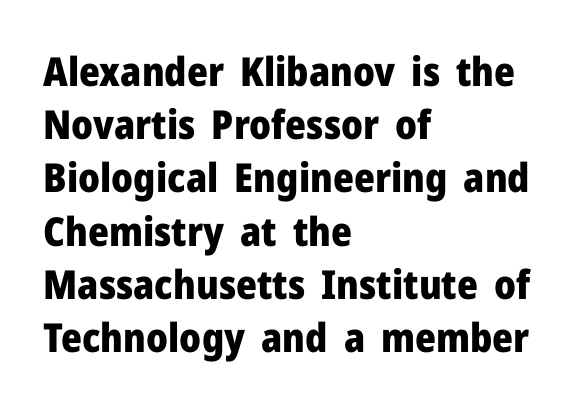
The line texture is even and compact thanks to regular tracking. In terms of weight, the rendering is a true, heavy bold. Proportional: the letters do not fall into vertical columns. Honestly, the row spacing looks completely unremarkable. The lettering holds an erect, upright posture throughout.
